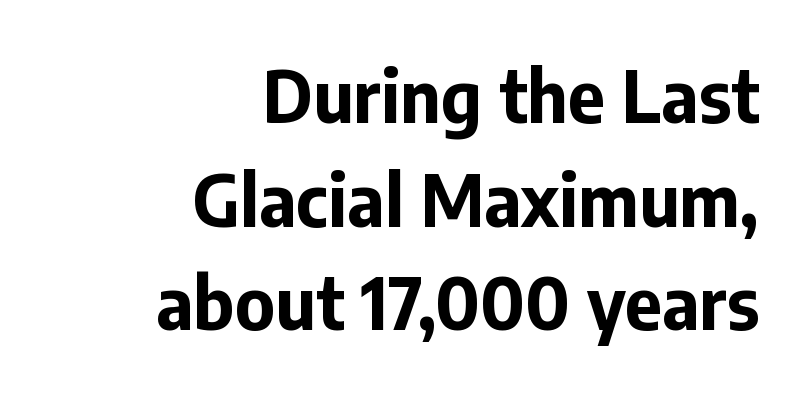
A dark, heavy texture on the line: the type is bold. This rendering leaves character spacing at its baseline value. This is roman type, the default non-slanted kind. Spacing verdict: proportional, widths tailored to each character. The vertical gap from one line to the next is medium. Nope, no serifs anywhere on these letters.
